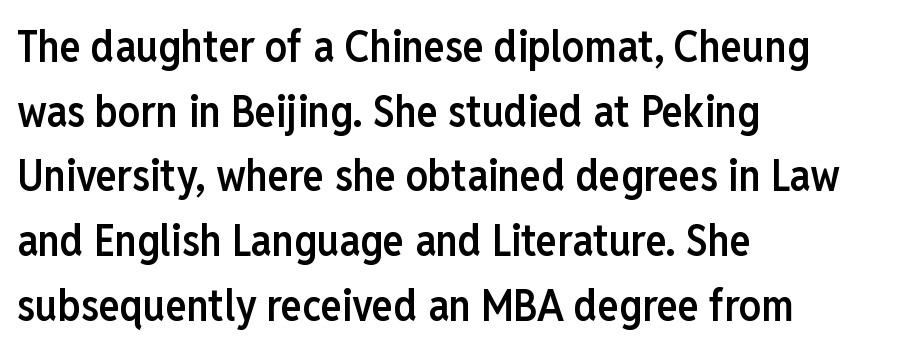
Students, note that the glyphs here touch the page at normal intervals. A typesetter would call this proportional, since set widths differ per character. The foot of each line stays bare and open. This rendering uses left alignment, leaving the right contour irregular.
